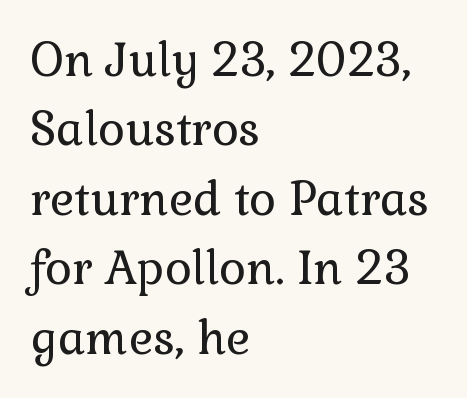
The image shows 46 px regular-weight serif type, upright; set left-aligned, normal line spacing (1.51x), normal letter spacing, not underlined; low stroke contrast and a medium x-height.
